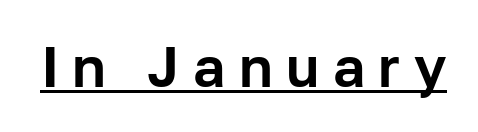
This is the regular roman posture of the typeface. The tracking jumps out immediately: characters are airy and widely separated. Each letter keeps its own natural width here, so spacing adapts to shape. Check the space under the baseline: a stroke is drawn there.
